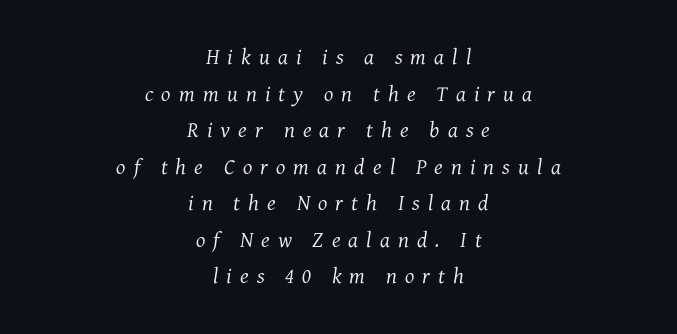
{"italic": "yes", "lean": "right", "slant_degrees": 7, "bold": "no", "underline": "no", "align": "center", "line_spacing": "normal", "line_spacing_ratio": 1.66, "letter_spacing": "wide", "letter_spacing_em": 0.37, "glyph_px": 22}
